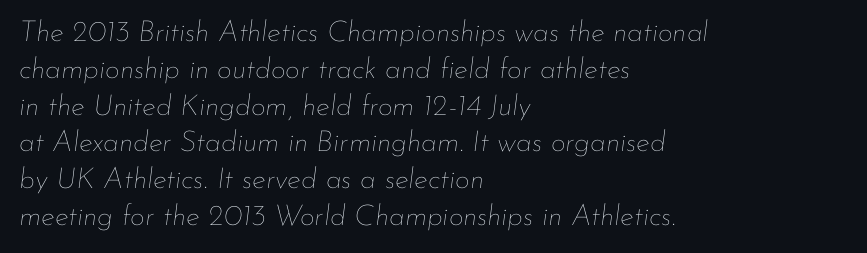
The image shows 29 px thin type, italic (leaning right); set left-aligned, normal line spacing (1.27x), normal letter spacing, not underlined; low stroke contrast and a small x-height.
